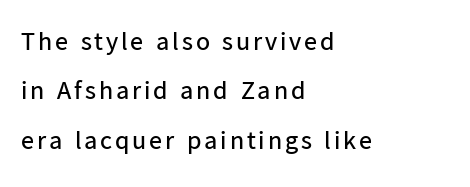
Q: Is the text bold? A: No.
Q: Is the text italic (slanted)? A: No, it is upright.
Q: Is the text underlined? A: No.
Q: How is the paragraph aligned? A: Left-aligned.
Q: Is the spacing between lines tight, normal or loose? A: Loose.
